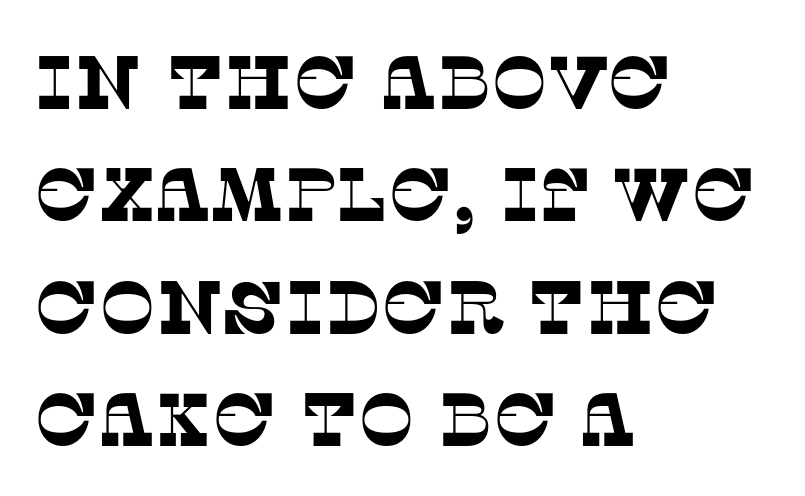
Unlike a clean sans, this face finishes its strokes with serifs. Typeset ragged right — the left edge is the straight one. How are the letters spaced? Ordinarily, with no added tracking. A normal amount of white space separates one row of letters from the next. Beneath every word, the page is bare.
